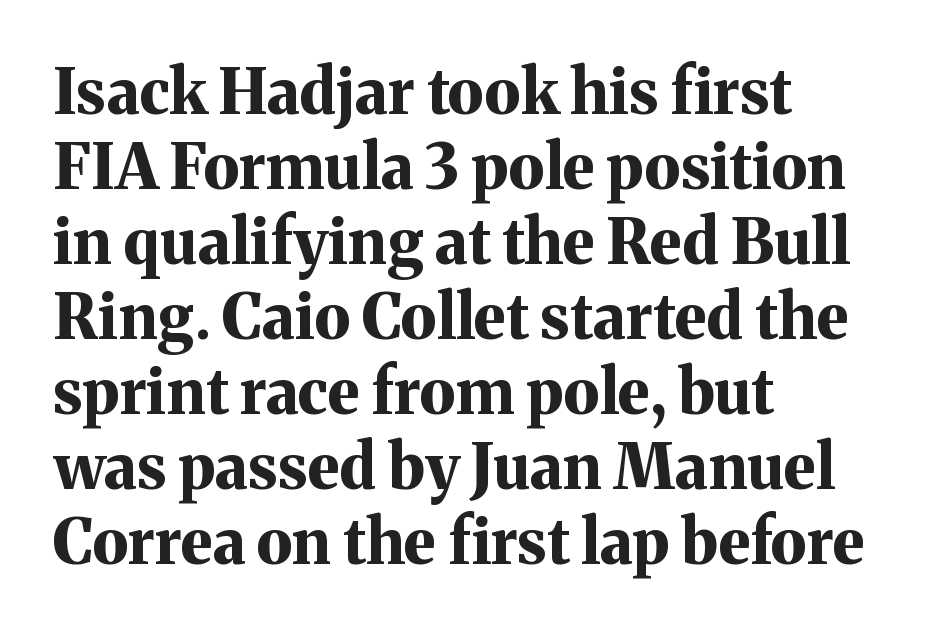
{"serif": "yes", "italic": "no", "bold": "yes", "weight": "bold", "width": "normal", "stroke_contrast": "medium", "x_height": "medium", "monospaced": "no", "underline": "no", "align": "left", "line_spacing_ratio": 1.21, "letter_spacing": "normal", "letter_spacing_em": 0.0, "glyph_px": 62}
